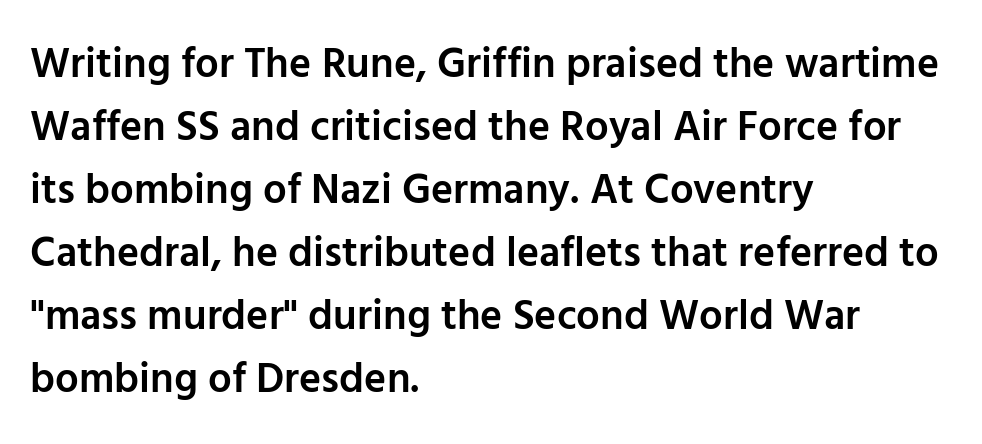
Its strokes are somewhat broadened, the hallmark of semibold type. Interline gaps are of average width in this sample. In terms of posture, this sample is upright. Decoration check: the copy has no underline. Does the copy run flush right? No — it runs flush left. Nobody touched the tracking dial on this one.
